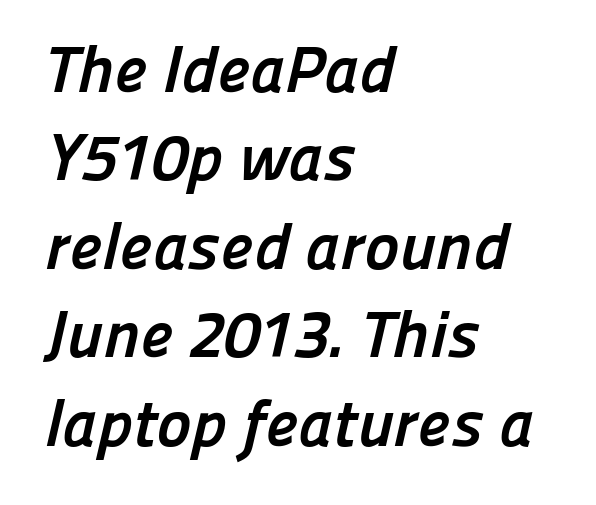
The image shows 66 px semibold sans-serif type; set left-aligned, normal line spacing (1.34x), normal letter spacing, not underlined; low stroke contrast and a medium x-height.
